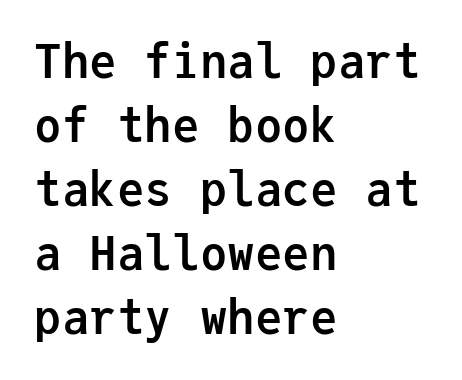
A student would call this left alignment; a typographer would say flush left, rag right. The rendering shows plain stroke endings on the letterforms — a sans-serif design. Type without underlining. Heavy-handed strokes throughout: this text is bold. Summary of vertical rhythm: regular, with standard interline spacing.
